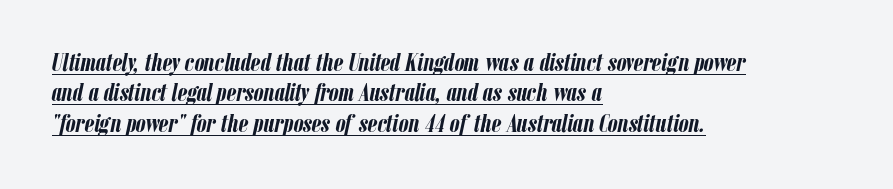
Does the lettering tilt? It does — this is italic. Standard letterfit; no display-style spreading of the glyphs. Chunky letters — that's bold for sure. In designer terms, the underline attribute is active on this setting. In CSS terms this would be text-align: left.
